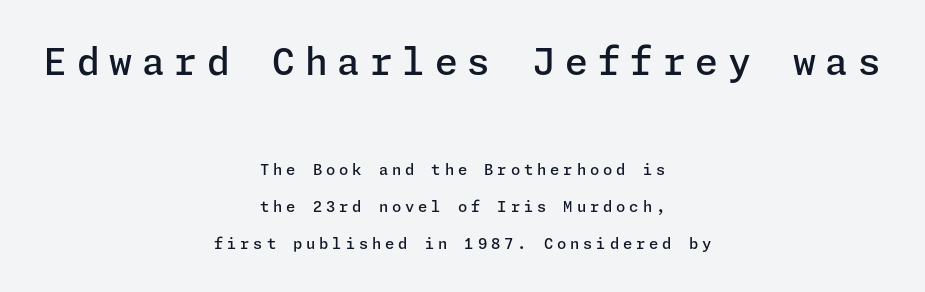
{"serif": "no", "italic": "no", "bold": "semi", "weight": "semibold", "width": "normal", "stroke_contrast": "low", "x_height": "medium", "underline": "no", "align": "center", "line_spacing": "loose", "line_spacing_ratio": 2.45, "letter_spacing": "wide", "letter_spacing_em": 0.26, "larger_block": "first", "size_ratio": 2.47, "glyph_px": 37}
